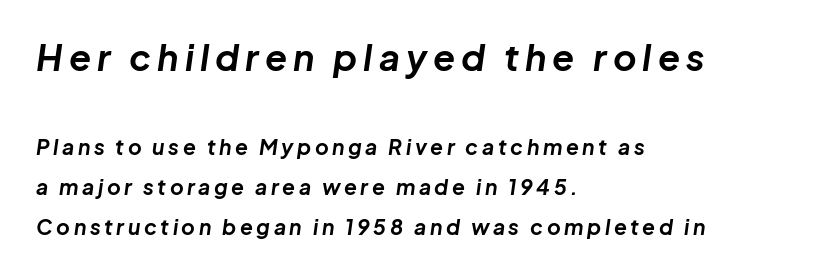
Do the characters align in a grid? No, the font is proportional. The text carries the slant typical of an italic or oblique font. Summary of weight: heavy, a full bold. The area under the type is left untouched. The space between consecutive lines is lavish. Which chunk is bigger? The first one — the top block dwarfs the bottom.
